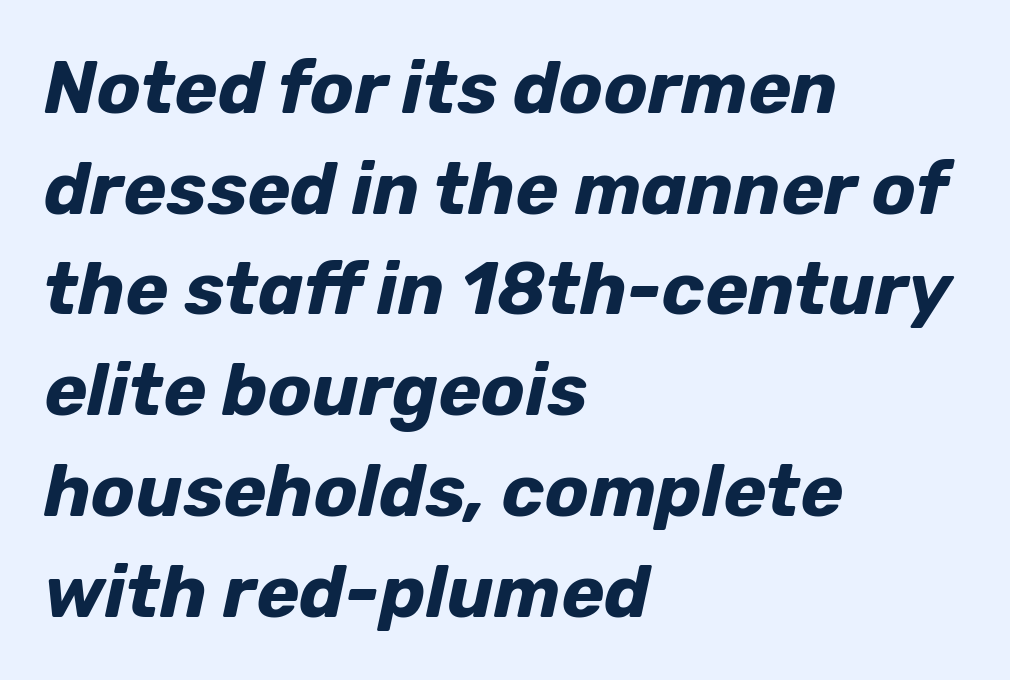
The image shows 73 px bold type, italic (leaning right); set left-aligned, normal line spacing (1.38x), normal letter spacing, not underlined; low stroke contrast and a medium x-height.
